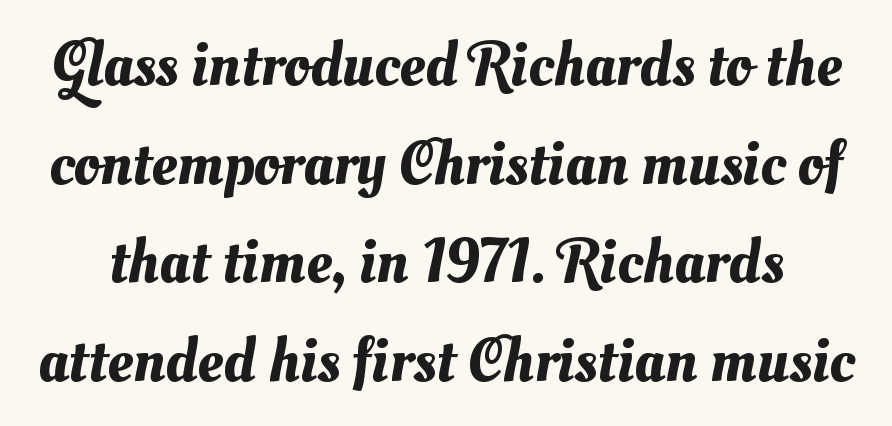
The image shows 64 px text type; set normal line spacing (1.54x), normal letter spacing, not underlined; medium stroke contrast and a small x-height.
